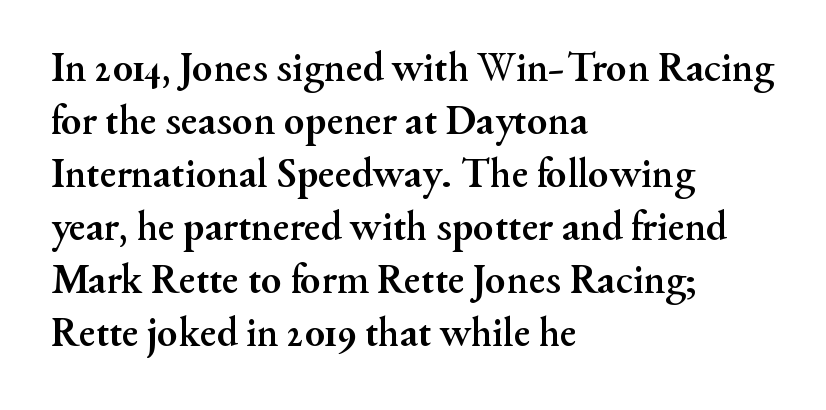
The paragraph has a hard left edge and a soft right edge. Spacing verdict: proportional, widths tailored to each character. The horizontal fit of the characters is conventional and even. The vertical gap from one line to the next is medium.
